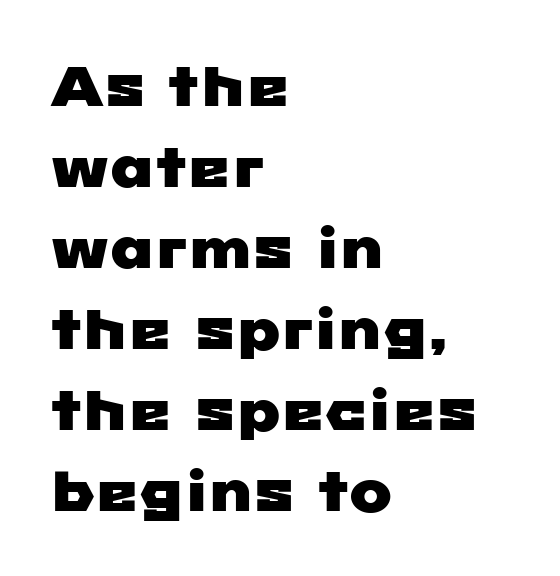
{"serif": "no", "width": "wide", "stroke_contrast": "low", "x_height": "medium", "monospaced": "no", "underline": "no", "align": "left", "line_spacing": "normal", "line_spacing_ratio": 1.42, "letter_spacing": "normal", "letter_spacing_em": 0.0, "glyph_px": 57}
